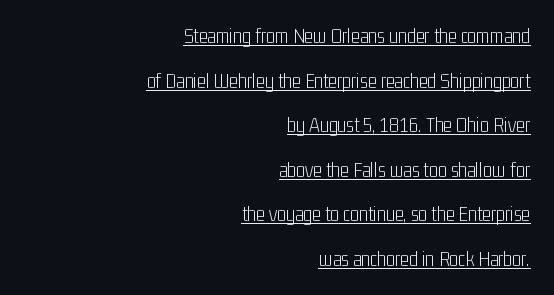
The image shows 21 px text type, upright; set right-aligned, loose line spacing (2.12x), normal letter spacing, underlined.
